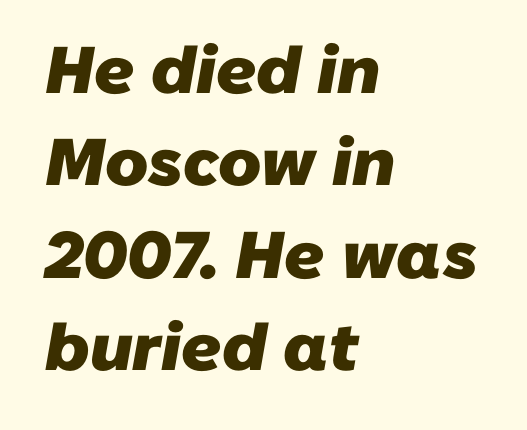
The image shows 66 px heavy sans-serif type; set left-aligned, normal line spacing (1.4x), normal letter spacing, not underlined; low stroke contrast and a medium x-height.
